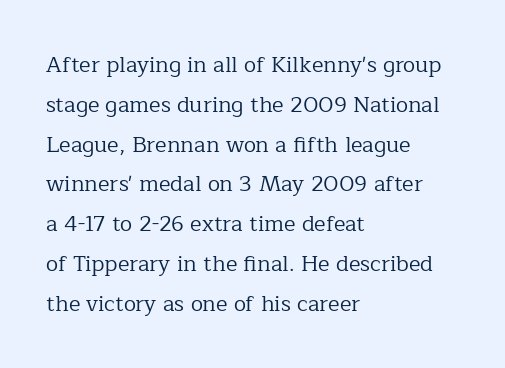
Q: Is the text bold? A: No.
Q: Is the text italic (slanted)? A: No, it is upright.
Q: Is the text underlined? A: No.
Q: How is the paragraph aligned? A: Left-aligned.
Q: Is the spacing between letters normal or unusually wide? A: Normal.
